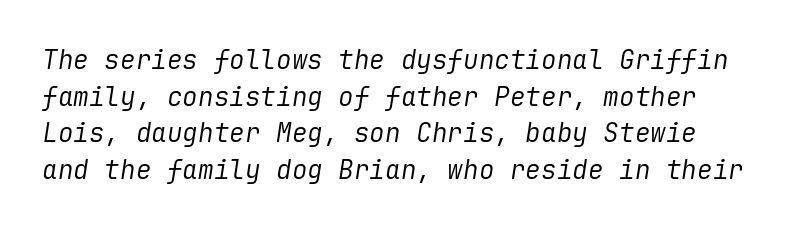
What's the leading like? Ordinary, nothing unusual. The space beneath each line is pristine and unruled. In terms of posture, this sample is oblique. Bold? No — there's no thickening of the strokes. Tracking value appears to be zero — textbook default spacing.
